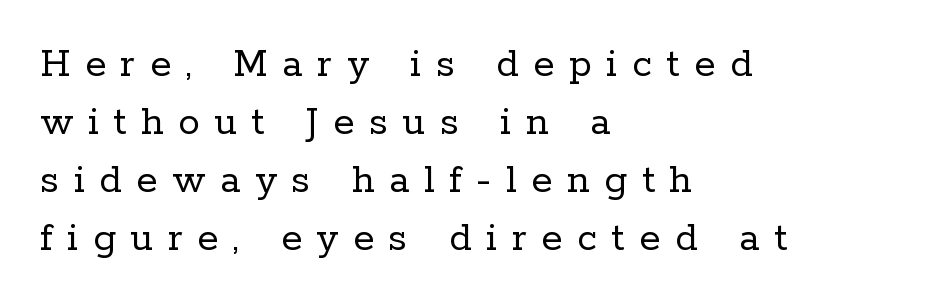
The image shows 43 px regular-weight serif type, upright; set left-aligned, normal line spacing (1.35x), unusually wide letter spacing (+0.34 em), not underlined; low stroke contrast and a medium x-height.
